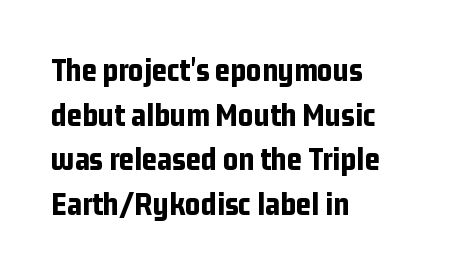
Proportional: the letters do not fall into vertical columns. Nobody touched the tracking dial on this one. Classification — sans serif. This block has exactly the height ordinary leading produces. Check the space under the baseline: it is left empty. Quick note: not italic, upright.
